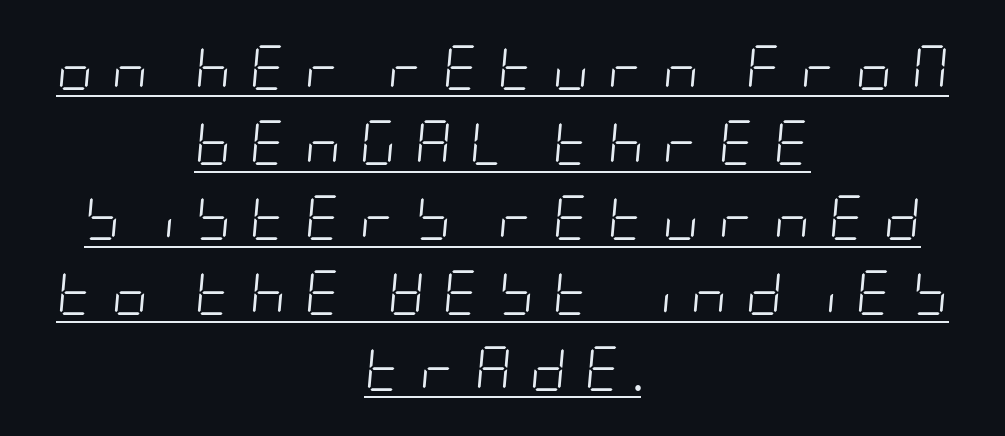
Q: Is the text bold? A: No.
Q: Is the text italic (slanted)? A: Yes, it leans right by about 5 degrees.
Q: Is the text underlined? A: Yes.
Q: How is the paragraph aligned? A: Centered.
Q: Is the spacing between letters normal or unusually wide? A: Unusually wide.
Q: Is the spacing between lines tight, normal or loose? A: Normal.
Q: Width (condensed, normal, or wide)? A: Condensed.
Q: Stroke contrast? A: Low.
Q: x-height? A: Large.
